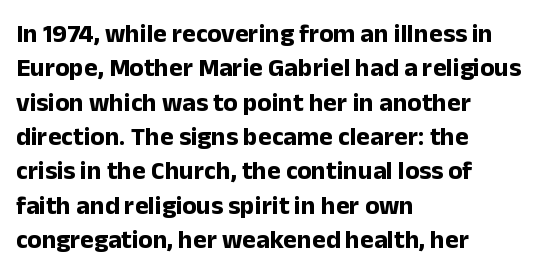
Q: Is the text bold? A: Yes.
Q: Is the text italic (slanted)? A: No, it is upright.
Q: Is the text underlined? A: No.
Q: How is the paragraph aligned? A: Left-aligned.
Q: Is the spacing between letters normal or unusually wide? A: Normal.
Q: Is the spacing between lines tight, normal or loose? A: Normal.
